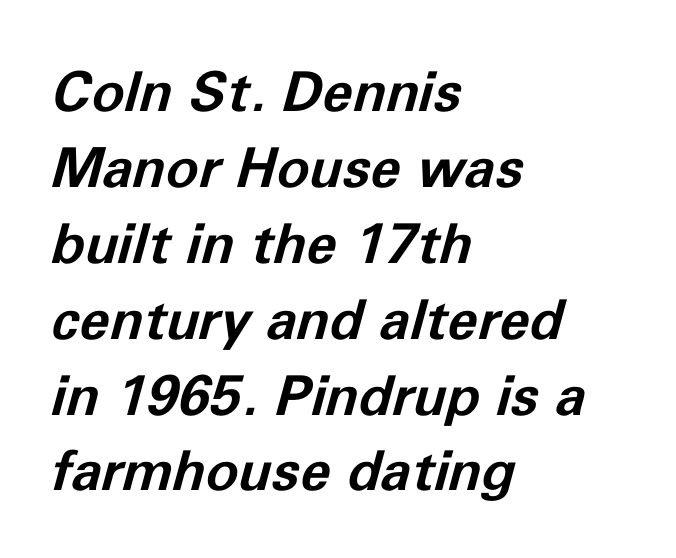
Q: Is the text bold? A: Yes.
Q: Is the text italic (slanted)? A: Yes, it leans right by about 11 degrees.
Q: Is the text underlined? A: No.
Q: How is the paragraph aligned? A: Left-aligned.
Q: Is the spacing between letters normal or unusually wide? A: Normal.
Q: Is the spacing between lines tight, normal or loose? A: Normal.
Q: Width (condensed, normal, or wide)? A: Normal.
Q: Stroke contrast? A: Low.
Q: x-height? A: Medium.
Q: Monospaced? A: No.
